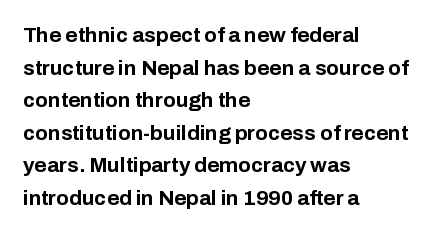
The rendering anchors every line to the left-hand side. In terms of posture, this sample is upright. This sample uses plain, unmodified letter spacing. The gap between lines stays unmarked.
